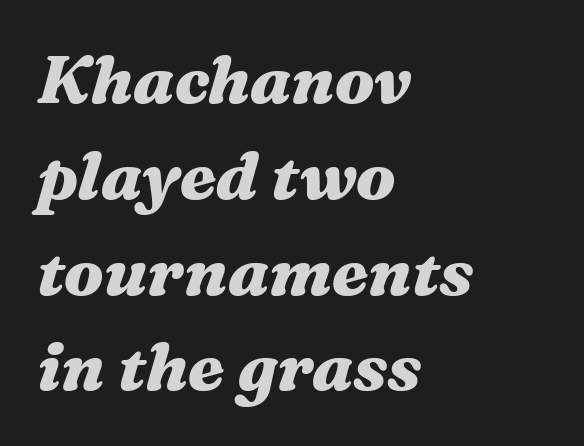
The image shows 67 px heavy, wide type, italic (leaning right); set left-aligned, normal line spacing (1.43x), normal letter spacing, not underlined; medium stroke contrast and a medium x-height.
